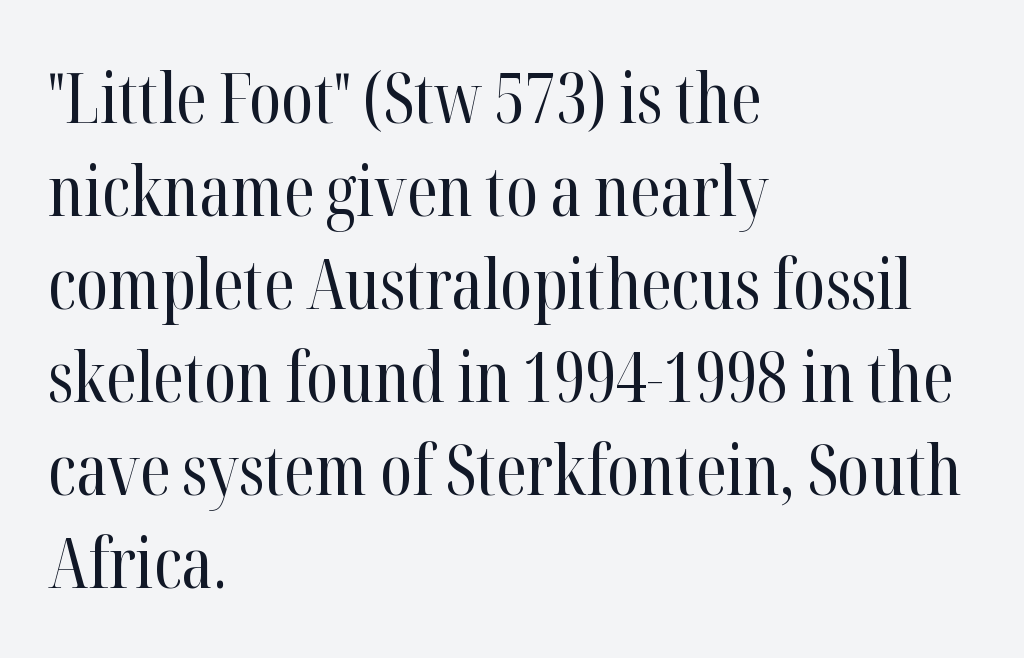
The image shows 70 px regular-weight, condensed serif type, upright; set left-aligned, normal line spacing (1.33x), normal letter spacing, not underlined; high stroke contrast and a medium x-height.
